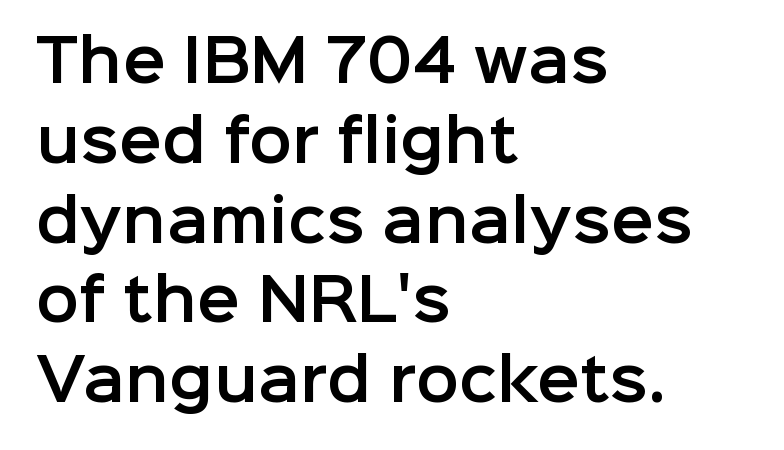
{"serif": "no", "italic": "no", "width": "normal", "stroke_contrast": "low", "x_height": "medium", "monospaced": "no", "underline": "no", "align": "left", "line_spacing": "normal", "line_spacing_ratio": 1.4, "letter_spacing": "normal", "letter_spacing_em": 0.0, "glyph_px": 57}
